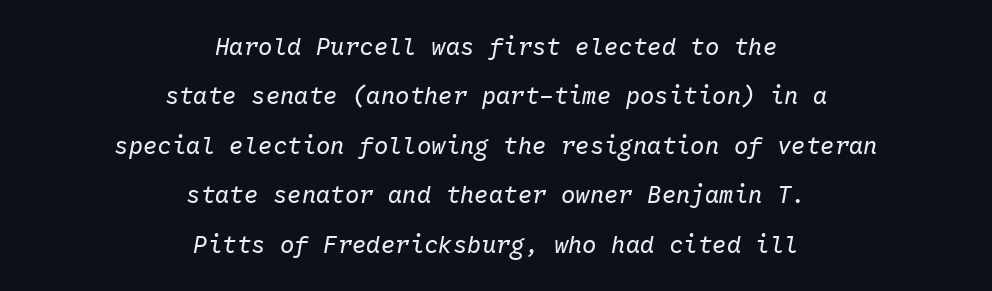
{"italic": "yes", "lean": "right", "slant_degrees": 10, "bold": "no", "underline": "no", "align": "center", "line_spacing": "loose", "line_spacing_ratio": 2.06, "letter_spacing": "normal", "letter_spacing_em": 0.0, "glyph_px": 24}
